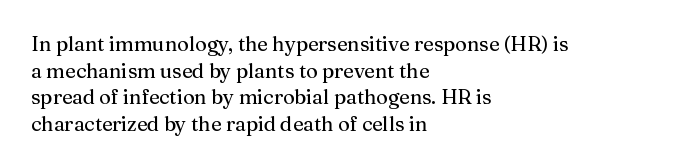
Which margin do the lines hug? The left one — the right edge is uneven. Do the letters lean? They stand straight. Students, note that the glyphs here touch the page at normal intervals. The block of text has a typical density, with ordinary space between rows. Unmarked baselines from the first word to the last.
